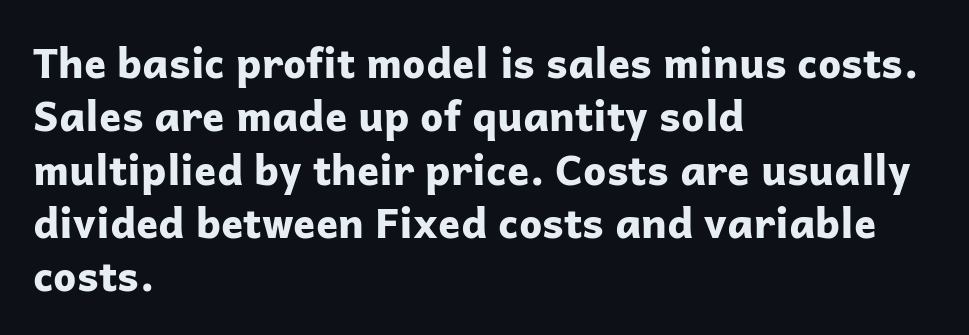
There is no visible air inserted between adjacent glyphs. Clear beneath every line of the passage. Font category for this specimen: sans-serif. This is roman type, the default non-slanted kind. Each glyph is drawn with heavy, bold strokes. Horizontal alignment here is leftward, the default for most running prose.
